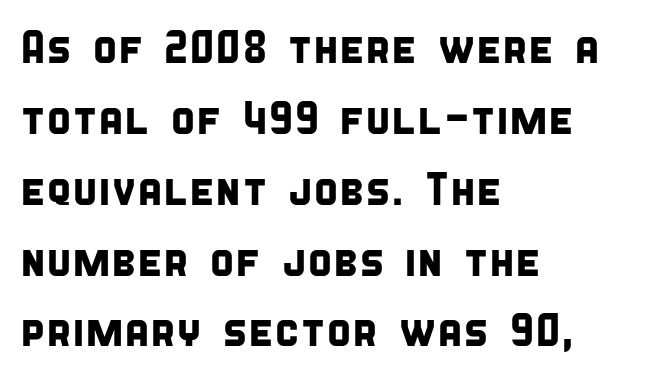
The line-height multiplier appears to be the usual default. The passage shown is typed in a proportional face where columns would drift. Plain, unruled lines of type. The font family rendered here belongs to the sans-serif group. The gaps between neighbouring characters are ordinary and unremarkable. Casual observation: everything's shoved over to the left.
